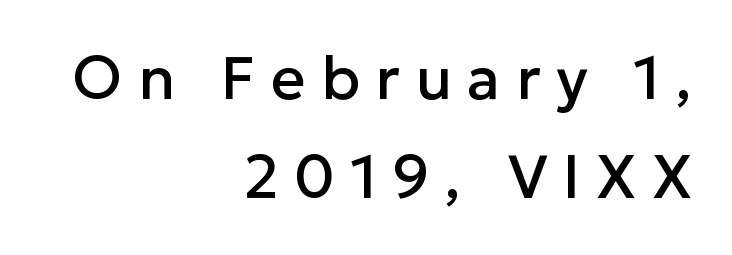
The image shows 60 px sans-serif type, upright; set right-aligned, normal line spacing (1.65x), unusually wide letter spacing (+0.26 em), not underlined; low stroke contrast and a medium x-height.
